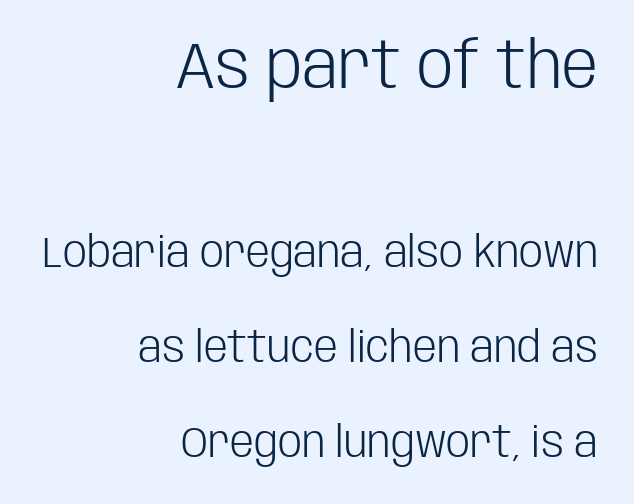
The image shows 65 px light, condensed sans-serif type, upright; set right-aligned, loose line spacing (2.21x), normal letter spacing, not underlined; the first (top) block is 1.51x larger; low stroke contrast and a large x-height.
